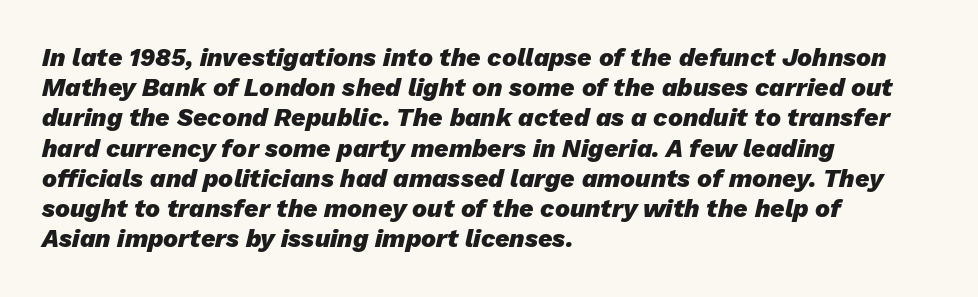
Q: Is the text bold? A: Yes.
Q: Is the text italic (slanted)? A: Yes, it leans right by about 13 degrees.
Q: Is the text underlined? A: No.
Q: How is the paragraph aligned? A: Left-aligned.
Q: Is the spacing between letters normal or unusually wide? A: Normal.
